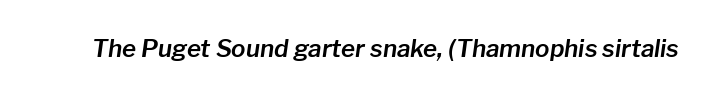
Q: Is the text italic (slanted)? A: Yes, it leans right by about 8 degrees.
Q: Is the text underlined? A: No.
Q: Is the spacing between letters normal or unusually wide? A: Normal.
